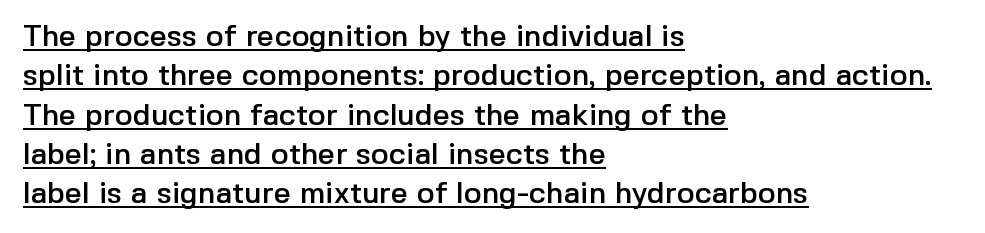
{"serif": "no", "italic": "no", "width": "normal", "x_height": "medium", "monospaced": "no", "underline": "yes", "align": "left", "line_spacing": "normal", "line_spacing_ratio": 1.31, "letter_spacing": "normal", "letter_spacing_em": 0.0, "glyph_px": 30}
